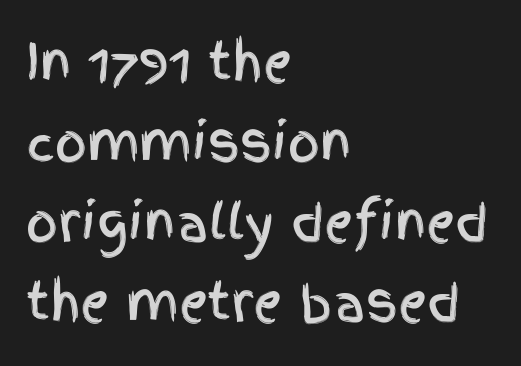
{"serif": "no", "italic": "no", "width": "condensed", "x_height": "large", "monospaced": "no", "underline": "no", "align": "left", "line_spacing": "normal", "line_spacing_ratio": 1.6, "letter_spacing": "normal", "letter_spacing_em": 0.0, "glyph_px": 50}
